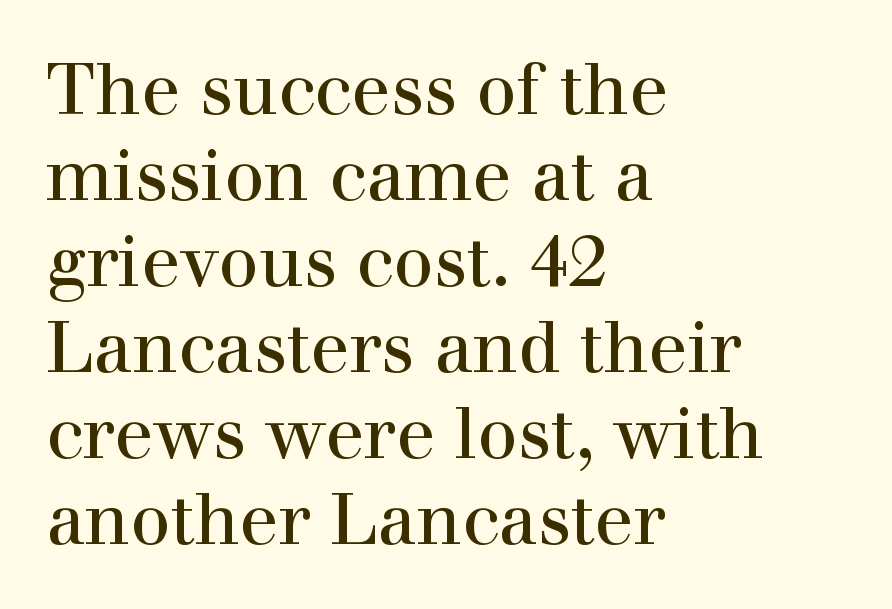
Q: Is the text italic (slanted)? A: No, it is upright.
Q: Is the typeface a serif or a sans-serif typeface? A: Serif.
Q: Is the text underlined? A: No.
Q: How is the paragraph aligned? A: Left-aligned.
Q: Is the spacing between letters normal or unusually wide? A: Normal.
Q: Width (condensed, normal, or wide)? A: Normal.
Q: x-height? A: Medium.
Q: Monospaced? A: No.
